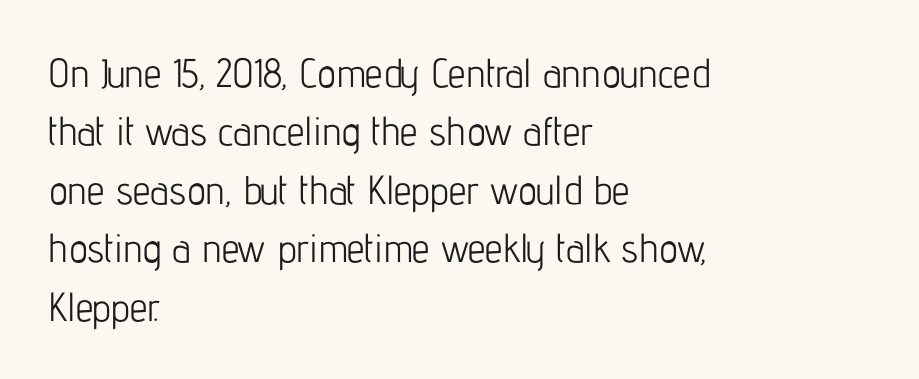
The image shows 40 px light, condensed sans-serif type, upright; set left-aligned, normal line spacing (1.46x), normal letter spacing, not underlined; low stroke contrast and a medium x-height.
